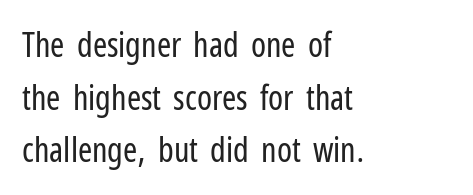
{"serif": "no", "italic": "no", "bold": "no", "weight": "regular", "width": "condensed", "stroke_contrast": "low", "x_height": "medium", "monospaced": "no", "underline": "no", "align": "left", "line_spacing": "normal", "line_spacing_ratio": 1.55, "letter_spacing": "normal", "letter_spacing_em": 0.0, "glyph_px": 34}
